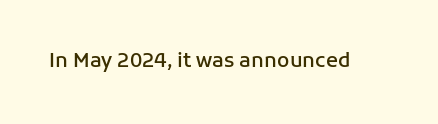
Q: Is the text bold? A: Semi-bold.
Q: Is the text italic (slanted)? A: No, it is upright.
Q: Is the text underlined? A: No.
Q: Is the spacing between letters normal or unusually wide? A: Normal.
